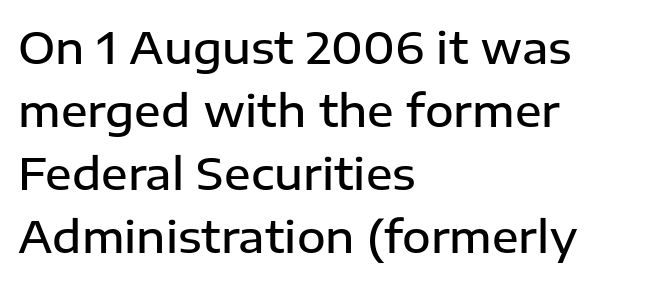
The image shows 44 px semibold sans-serif type, upright; set left-aligned, normal line spacing (1.43x), normal letter spacing, not underlined; low stroke contrast and a medium x-height.
